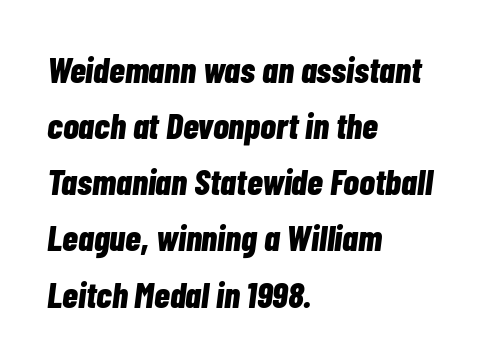
Q: Is the text bold? A: Yes.
Q: Is the text italic (slanted)? A: Yes, it leans right by about 7 degrees.
Q: Is the text underlined? A: No.
Q: How is the paragraph aligned? A: Left-aligned.
Q: Is the spacing between letters normal or unusually wide? A: Normal.
Q: Is the spacing between lines tight, normal or loose? A: Normal.
Q: Width (condensed, normal, or wide)? A: Condensed.
Q: Stroke contrast? A: Low.
Q: x-height? A: Medium.
Q: Monospaced? A: No.
